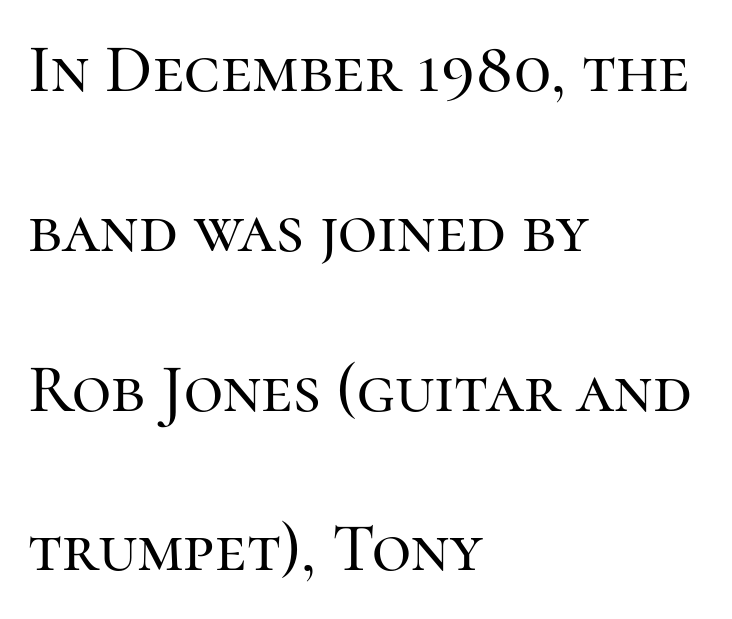
Q: Is the text italic (slanted)? A: No, it is upright.
Q: Is the typeface a serif or a sans-serif typeface? A: Serif.
Q: Is the text underlined? A: No.
Q: How is the paragraph aligned? A: Left-aligned.
Q: Is the spacing between letters normal or unusually wide? A: Normal.
Q: Is the spacing between lines tight, normal or loose? A: Loose.
Q: Width (condensed, normal, or wide)? A: Normal.
Q: Stroke contrast? A: High.
Q: x-height? A: Medium.
Q: Monospaced? A: No.
